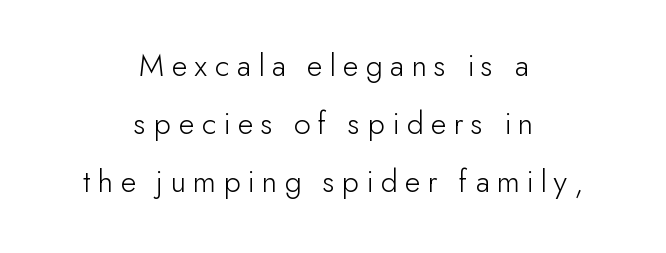
The image shows 33 px light sans-serif type, upright; set centered, line spacing 1.76x, unusually wide letter spacing (+0.22 em), not underlined; low stroke contrast and a small x-height.
